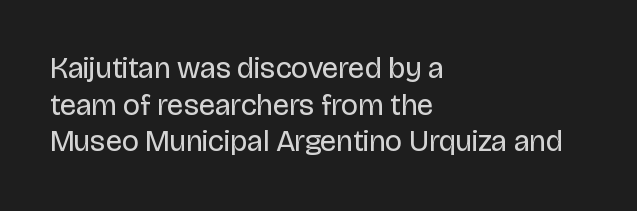
The image shows 30 px regular-weight sans-serif type, upright; set left-aligned, line spacing 1.22x, normal letter spacing, not underlined; low stroke contrast and a large x-height.
